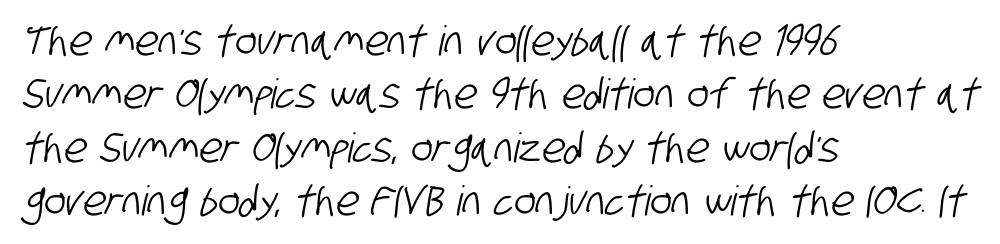
Q: Is the typeface a serif or a sans-serif typeface? A: Sans-serif.
Q: Is the text underlined? A: No.
Q: How is the paragraph aligned? A: Left-aligned.
Q: Is the spacing between letters normal or unusually wide? A: Normal.
Q: Is the spacing between lines tight, normal or loose? A: Normal.
Q: Width (condensed, normal, or wide)? A: Condensed.
Q: Stroke contrast? A: Low.
Q: x-height? A: Large.
Q: Monospaced? A: No.
